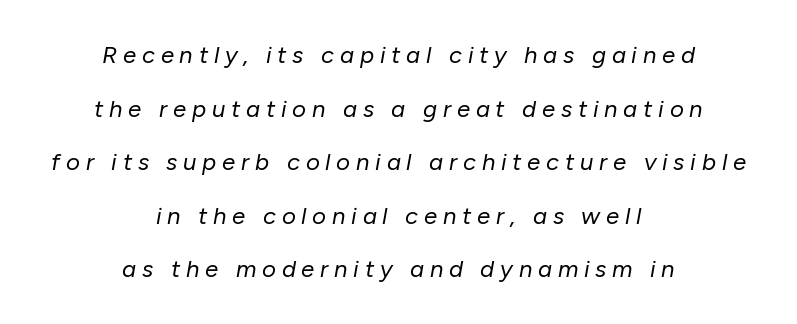
The image shows 24 px text type, italic (leaning right); set centered, loose line spacing (2.23x), unusually wide letter spacing (+0.24 em), not underlined.
